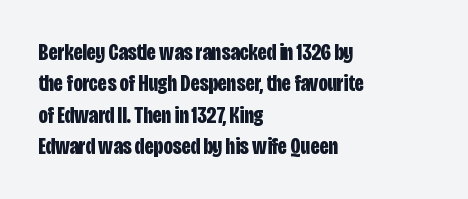
The image shows 23 px bold type, upright; set left-aligned, normal line spacing (1.36x), normal letter spacing, not underlined.
